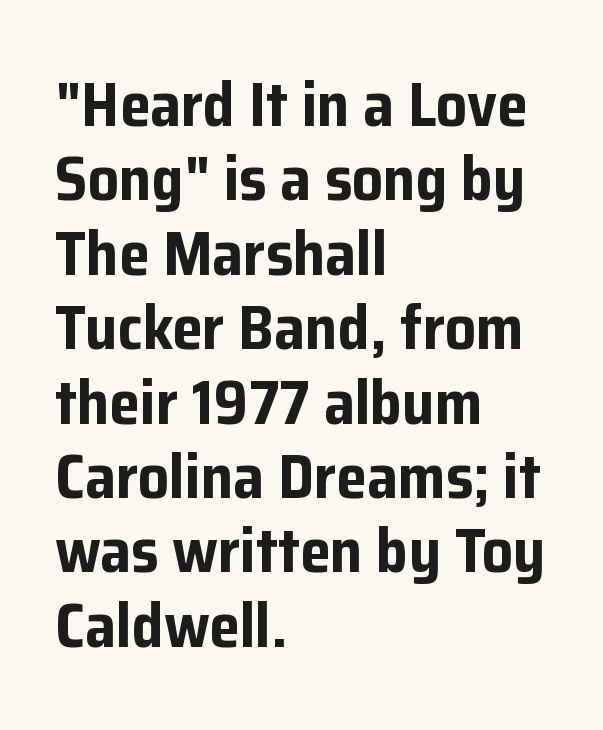
The image shows 62 px bold sans-serif type, upright; set left-aligned, line spacing 1.2x, normal letter spacing, not underlined; low stroke contrast and a medium x-height.
